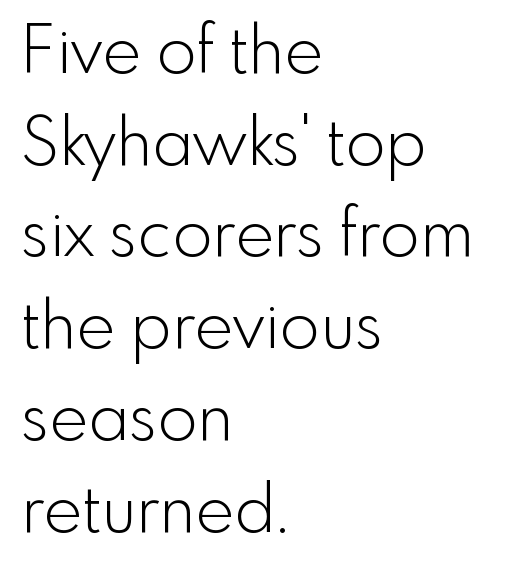
The image shows 66 px light sans-serif type, upright; set left-aligned, normal line spacing (1.39x), normal letter spacing, not underlined; a small x-height.
